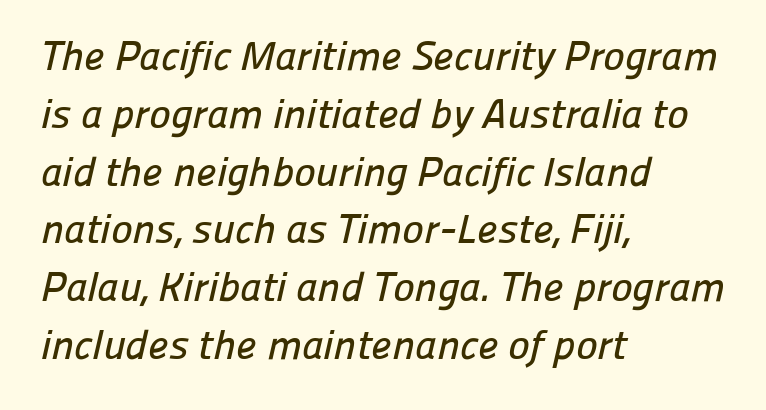
The image shows 41 px sans-serif type; set left-aligned, normal line spacing (1.41x), normal letter spacing, not underlined; low stroke contrast and a medium x-height.
